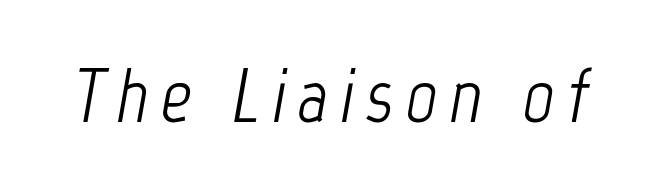
{"italic": "yes", "lean": "right", "slant_degrees": 12, "bold": "no", "weight": "light", "width": "condensed", "stroke_contrast": "low", "x_height": "medium", "monospaced": "no", "underline": "no", "glyph_px": 77}
